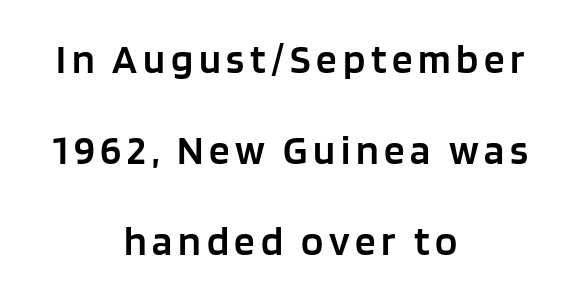
The image shows 41 px semibold sans-serif type, upright; set centered, loose line spacing (2.22x), not underlined; low stroke contrast and a large x-height.
